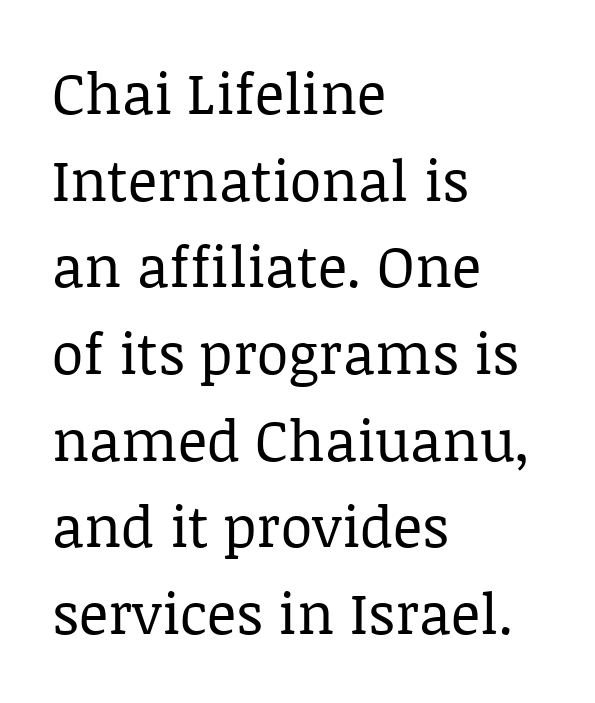
Q: Is the text bold? A: No.
Q: Is the text italic (slanted)? A: No, it is upright.
Q: Is the typeface a serif or a sans-serif typeface? A: Serif.
Q: Is the text underlined? A: No.
Q: How is the paragraph aligned? A: Left-aligned.
Q: Is the spacing between letters normal or unusually wide? A: Normal.
Q: Is the spacing between lines tight, normal or loose? A: Normal.
Q: Width (condensed, normal, or wide)? A: Normal.
Q: Stroke contrast? A: Low.
Q: x-height? A: Large.
Q: Monospaced? A: No.
